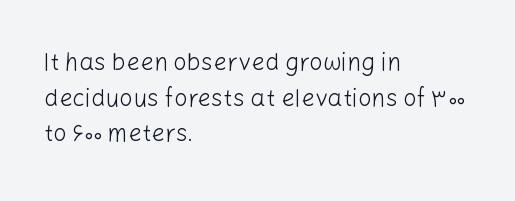
No italicization has been applied; the sample stays upright. Each line starts at the same left margin while the right side varies. Weight: regular or lighter. Compared with typical paragraphs, the rows here are spaced about the same. No extra tracking has been applied to these lines. Any mark beneath the type? The region is blank.
